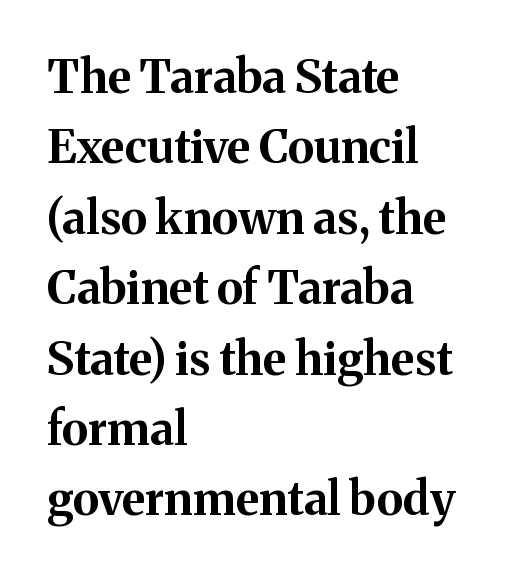
Its strokes are broad and dark, the hallmark of bold type. What kind of face is this? One with serifs. Note the varied advance widths — an 'i' is clearly narrower than an 'm'. Compared with typical body copy, the letter spacing here is the same. The compositor pushed each line to the left boundary.
